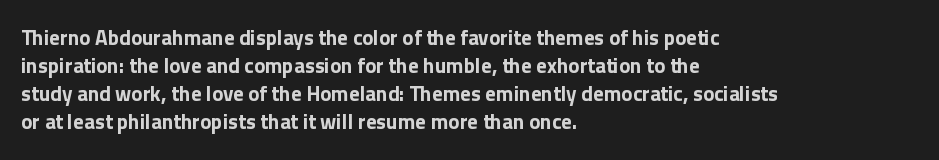
{"italic": "no", "bold": "yes", "underline": "no", "align": "left", "line_spacing": "normal", "line_spacing_ratio": 1.34, "letter_spacing": "normal", "letter_spacing_em": 0.0, "glyph_px": 21}
